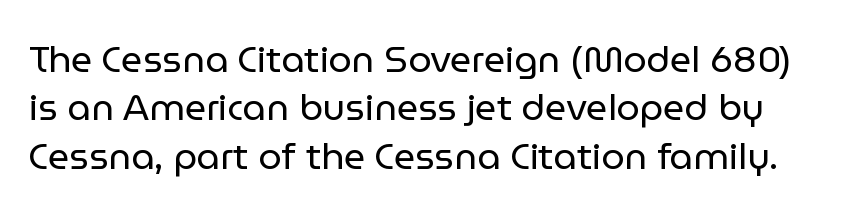
{"serif": "no", "italic": "no", "bold": "no", "weight": "regular", "width": "normal", "stroke_contrast": "low", "x_height": "medium", "monospaced": "no", "underline": "no", "line_spacing": "normal", "line_spacing_ratio": 1.31, "letter_spacing": "normal", "letter_spacing_em": 0.0, "glyph_px": 37}
